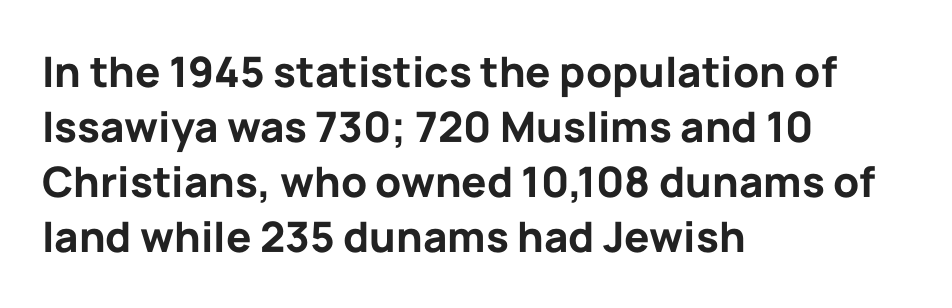
Q: Is the text bold? A: Yes.
Q: Is the text italic (slanted)? A: No, it is upright.
Q: Is the typeface a serif or a sans-serif typeface? A: Sans-serif.
Q: Is the text underlined? A: No.
Q: How is the paragraph aligned? A: Left-aligned.
Q: Is the spacing between letters normal or unusually wide? A: Normal.
Q: Is the spacing between lines tight, normal or loose? A: Normal.
Q: Width (condensed, normal, or wide)? A: Normal.
Q: Stroke contrast? A: Low.
Q: x-height? A: Medium.
Q: Monospaced? A: No.
